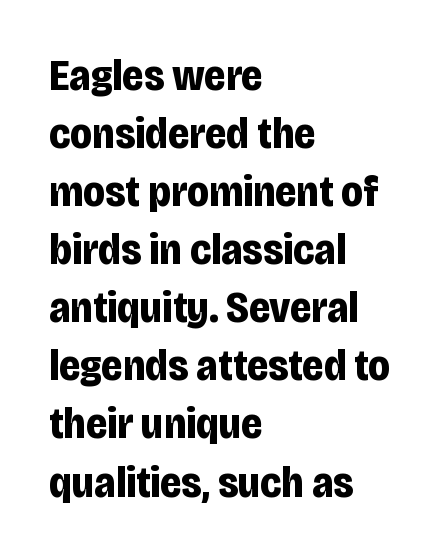
{"serif": "no", "italic": "no", "bold": "yes", "weight": "bold", "width": "condensed", "stroke_contrast": "low", "x_height": "large", "monospaced": "no", "underline": "no", "align": "left", "line_spacing": "normal", "line_spacing_ratio": 1.32, "letter_spacing": "normal", "letter_spacing_em": 0.0, "glyph_px": 44}
